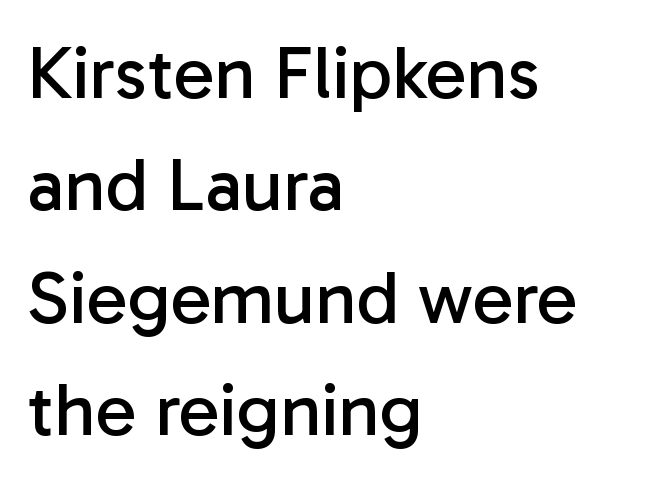
Q: Is the text bold? A: No.
Q: Is the text italic (slanted)? A: No, it is upright.
Q: Is the typeface a serif or a sans-serif typeface? A: Sans-serif.
Q: Is the text underlined? A: No.
Q: How is the paragraph aligned? A: Left-aligned.
Q: Is the spacing between letters normal or unusually wide? A: Normal.
Q: Is the spacing between lines tight, normal or loose? A: Normal.
Q: Width (condensed, normal, or wide)? A: Normal.
Q: Stroke contrast? A: Low.
Q: x-height? A: Medium.
Q: Monospaced? A: No.
